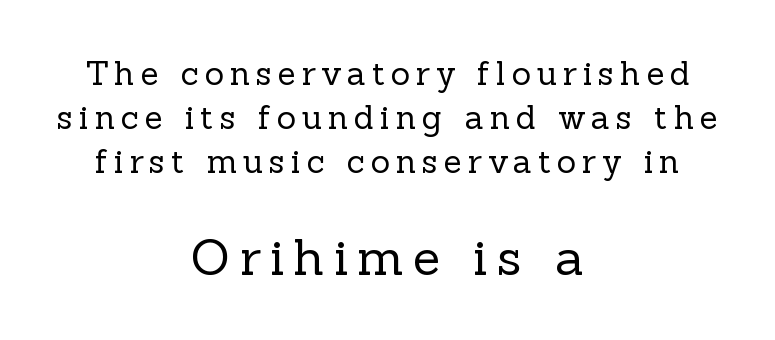
{"serif": "yes", "italic": "no", "bold": "no", "weight": "regular", "width": "normal", "x_height": "medium", "monospaced": "no", "underline": "no", "align": "center", "line_spacing": "normal", "line_spacing_ratio": 1.34, "larger_block": "second", "size_ratio": 1.52, "glyph_px": 50}
